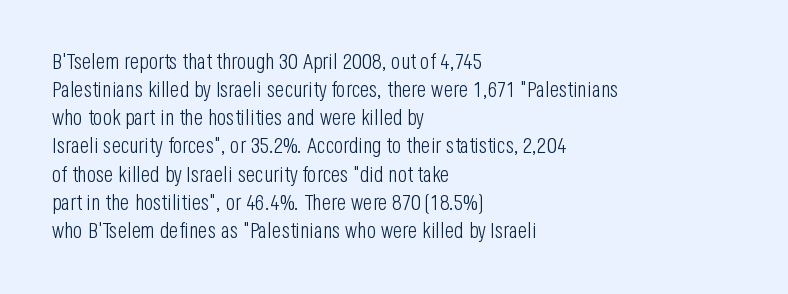
The image shows 22 px text type, upright; set left-aligned, normal line spacing (1.28x), normal letter spacing, not underlined.
